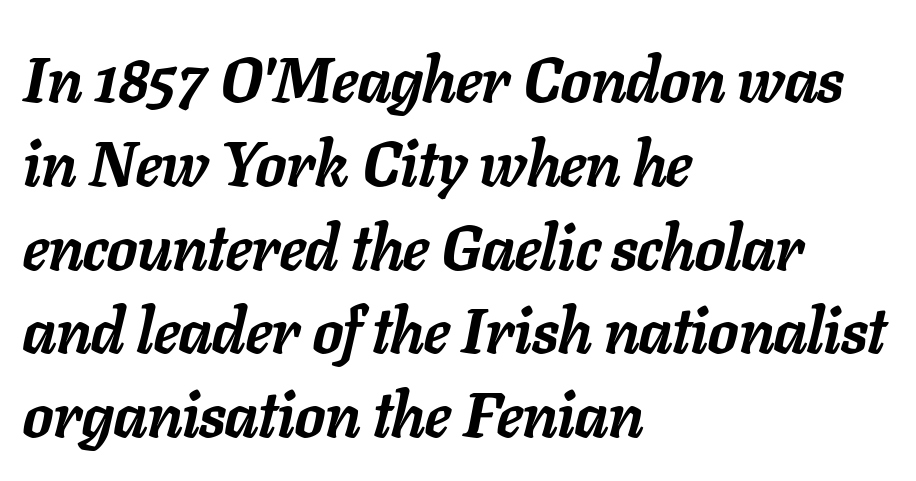
Q: Is the text bold? A: Yes.
Q: Is the text italic (slanted)? A: Yes, it leans right by about 11 degrees.
Q: Is the text underlined? A: No.
Q: How is the paragraph aligned? A: Left-aligned.
Q: Is the spacing between letters normal or unusually wide? A: Normal.
Q: Is the spacing between lines tight, normal or loose? A: Normal.
Q: Width (condensed, normal, or wide)? A: Normal.
Q: Stroke contrast? A: Low.
Q: x-height? A: Medium.
Q: Monospaced? A: No.
